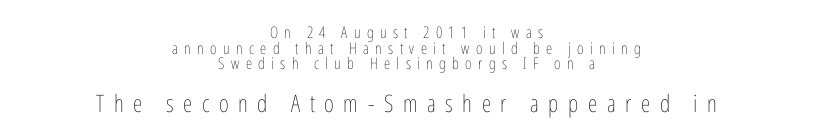
Q: Is the text bold? A: No.
Q: Is the text italic (slanted)? A: No, it is upright.
Q: Is the text underlined? A: No.
Q: How is the paragraph aligned? A: Centered.
Q: Is the spacing between letters normal or unusually wide? A: Unusually wide.
Q: Is the spacing between lines tight, normal or loose? A: Tight.
Q: Which block of text is set in a larger size, the first (top) or the second (bottom)? A: The second (bottom) one.
